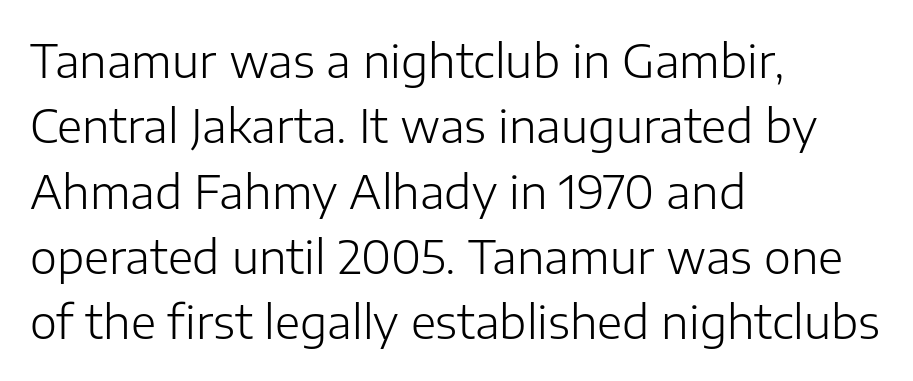
No word sits above an underline. One glance says typical: line gaps are just what's usual. Short and long lines alike share a common starting point at left. Ascenders rise straight up at ninety degrees.
